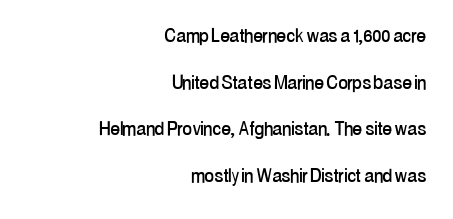
{"italic": "no", "underline": "no", "align": "right", "line_spacing": "loose", "line_spacing_ratio": 2.03, "letter_spacing": "normal", "letter_spacing_em": 0.0, "glyph_px": 23}
